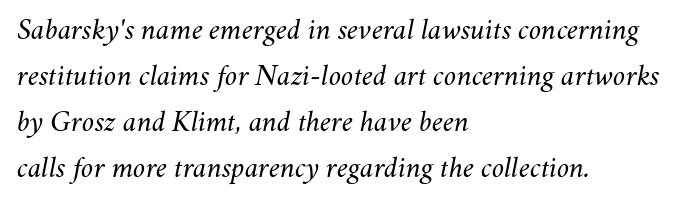
{"italic": "yes", "lean": "right", "slant_degrees": 11, "bold": "no", "weight": "regular", "width": "normal", "stroke_contrast": "medium", "x_height": "small", "monospaced": "no", "underline": "no", "align": "left", "line_spacing": "normal", "line_spacing_ratio": 1.53, "letter_spacing": "normal", "letter_spacing_em": 0.0, "glyph_px": 30}
